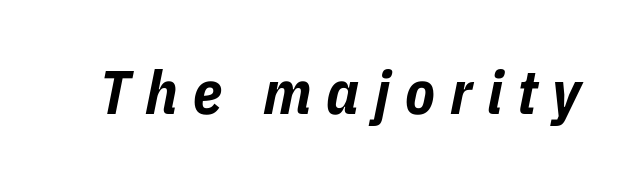
Q: Is the text bold? A: Yes.
Q: Is the text italic (slanted)? A: Yes, it leans right by about 11 degrees.
Q: Is the text underlined? A: No.
Q: Is the spacing between letters normal or unusually wide? A: Unusually wide.
Q: Width (condensed, normal, or wide)? A: Condensed.
Q: Stroke contrast? A: Low.
Q: x-height? A: Medium.
Q: Monospaced? A: No.
